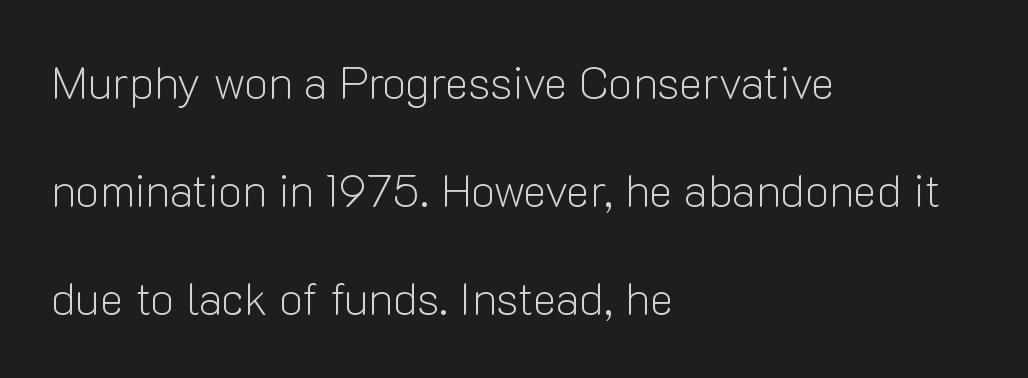
Q: Is the text bold? A: No.
Q: Is the text italic (slanted)? A: No, it is upright.
Q: Is the typeface a serif or a sans-serif typeface? A: Sans-serif.
Q: Is the text underlined? A: No.
Q: How is the paragraph aligned? A: Left-aligned.
Q: Is the spacing between letters normal or unusually wide? A: Normal.
Q: Is the spacing between lines tight, normal or loose? A: Loose.
Q: Width (condensed, normal, or wide)? A: Normal.
Q: Stroke contrast? A: Low.
Q: x-height? A: Medium.
Q: Monospaced? A: No.
